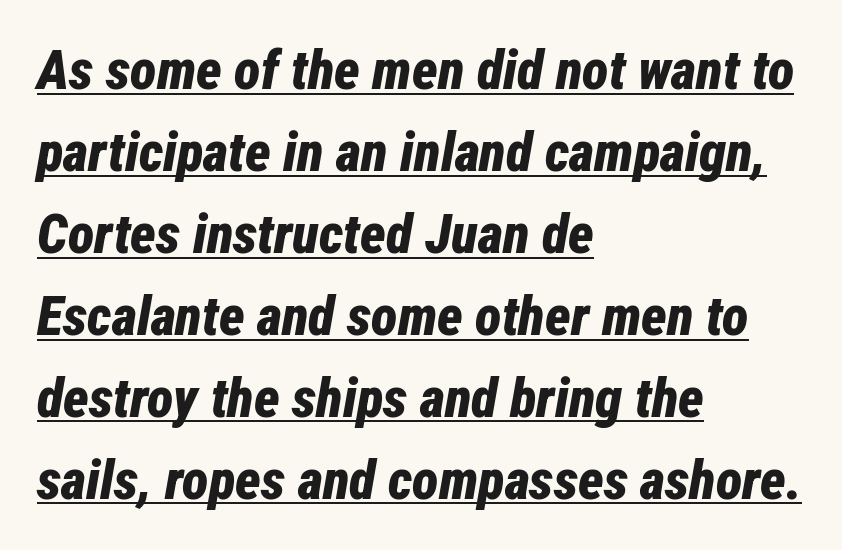
Here the designer chose a conventional face with non-uniform glyph widths. A baseline rule has been typeset under these characters. This sample is left-justified, so line endings fall wherever the words run out. The letters sit at their default tracking, neither squeezed nor spread. The characters look thick and weighty, a clear bold.
